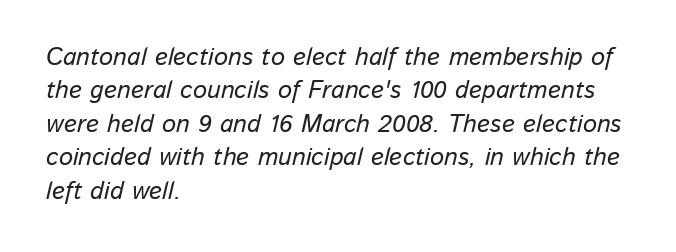
Q: Is the text italic (slanted)? A: Yes, it leans right by about 13 degrees.
Q: Is the text underlined? A: No.
Q: How is the paragraph aligned? A: Left-aligned.
Q: Is the spacing between letters normal or unusually wide? A: Normal.
Q: Is the spacing between lines tight, normal or loose? A: Normal.
